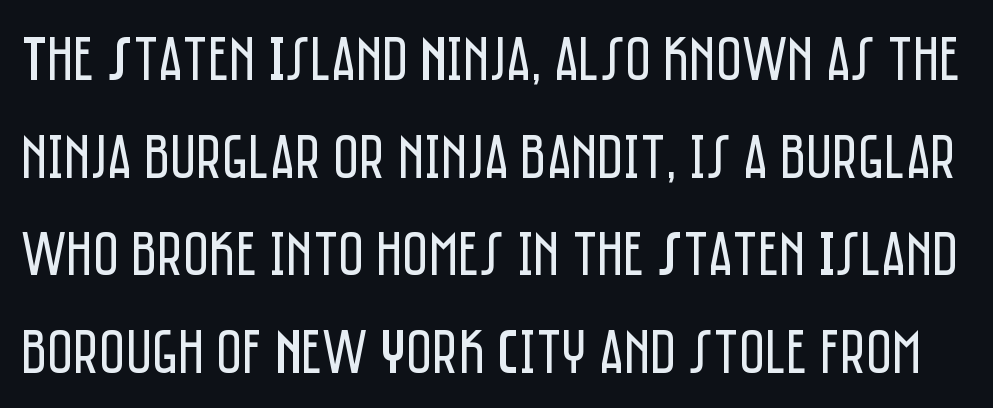
The image shows 63 px regular-weight, condensed sans-serif type, upright; set normal line spacing (1.55x), normal letter spacing, not underlined; low stroke contrast and a large x-height.
